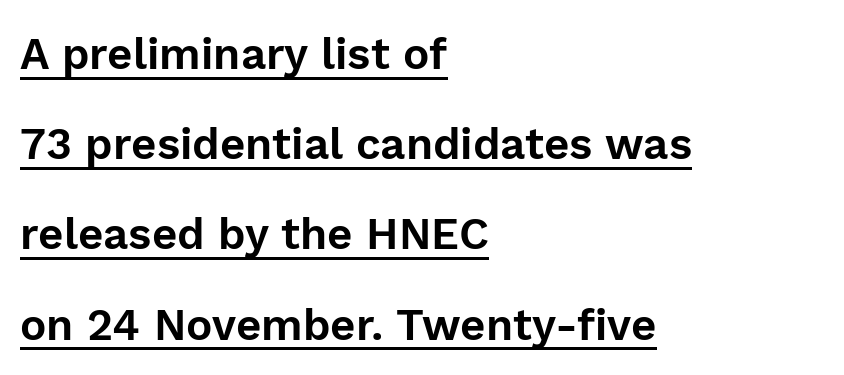
The image shows 44 px sans-serif type, upright; set left-aligned, loose line spacing (2.05x), normal letter spacing, underlined; low stroke contrast and a medium x-height.
